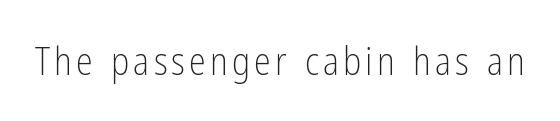
The lettering stays uniformly vertical, giving the passage a roman look. Looks like regular typesetting: each glyph gets only the width it needs. The strokes are not fattened; the text isn't bold. A typesetter would label this face a sans.
